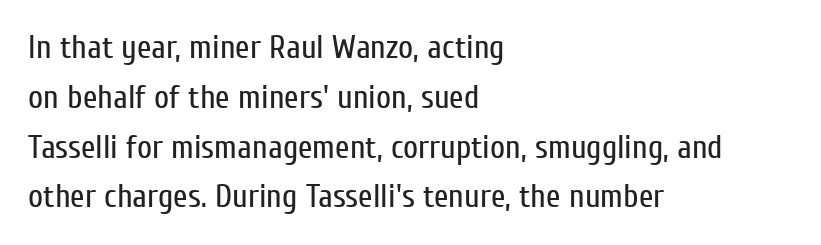
The image shows 33 px regular-weight, condensed sans-serif type, upright; set left-aligned, normal line spacing (1.51x), normal letter spacing, not underlined; low stroke contrast and a medium x-height.
